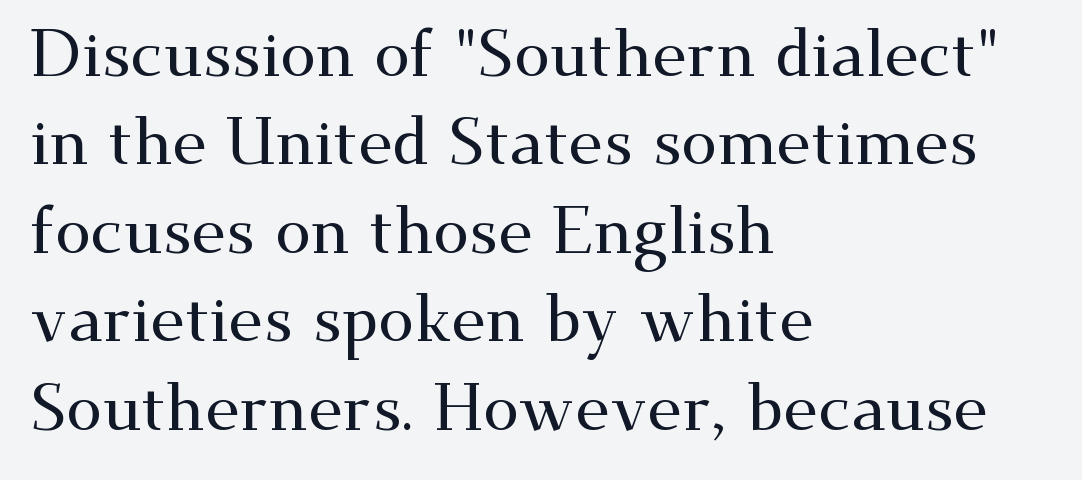
Q: Is the text italic (slanted)? A: No, it is upright.
Q: Is the typeface a serif or a sans-serif typeface? A: Serif.
Q: Is the text underlined? A: No.
Q: How is the paragraph aligned? A: Left-aligned.
Q: Is the spacing between letters normal or unusually wide? A: Normal.
Q: Is the spacing between lines tight, normal or loose? A: Normal.
Q: Width (condensed, normal, or wide)? A: Wide.
Q: Stroke contrast? A: Medium.
Q: x-height? A: Small.
Q: Monospaced? A: No.
